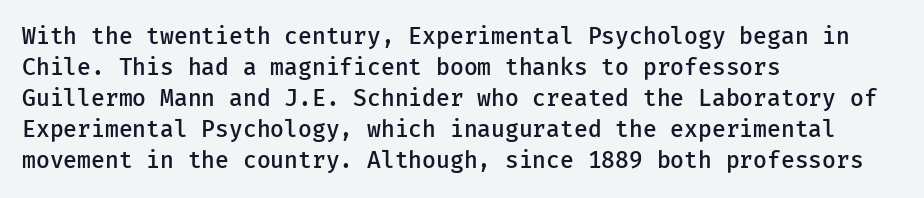
{"italic": "no", "bold": "semi", "underline": "no", "align": "left", "line_spacing": "normal", "line_spacing_ratio": 1.35, "letter_spacing": "normal", "letter_spacing_em": 0.0, "glyph_px": 23}
